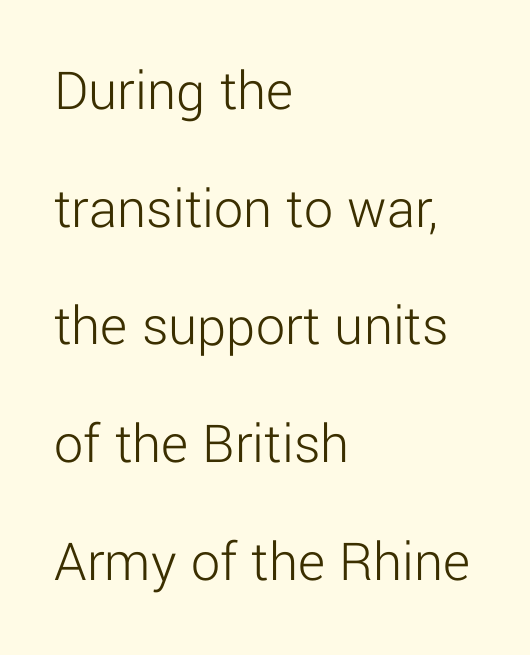
Q: Is the text bold? A: No.
Q: Is the text italic (slanted)? A: No, it is upright.
Q: Is the typeface a serif or a sans-serif typeface? A: Sans-serif.
Q: Is the text underlined? A: No.
Q: How is the paragraph aligned? A: Left-aligned.
Q: Is the spacing between letters normal or unusually wide? A: Normal.
Q: Is the spacing between lines tight, normal or loose? A: Loose.
Q: Width (condensed, normal, or wide)? A: Normal.
Q: Stroke contrast? A: Low.
Q: x-height? A: Medium.
Q: Monospaced? A: No.
